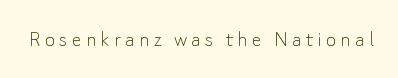
Only glyphs here, with clear space below each row. Posture: upright roman. The font is comparable to plain body text, perhaps lighter.
